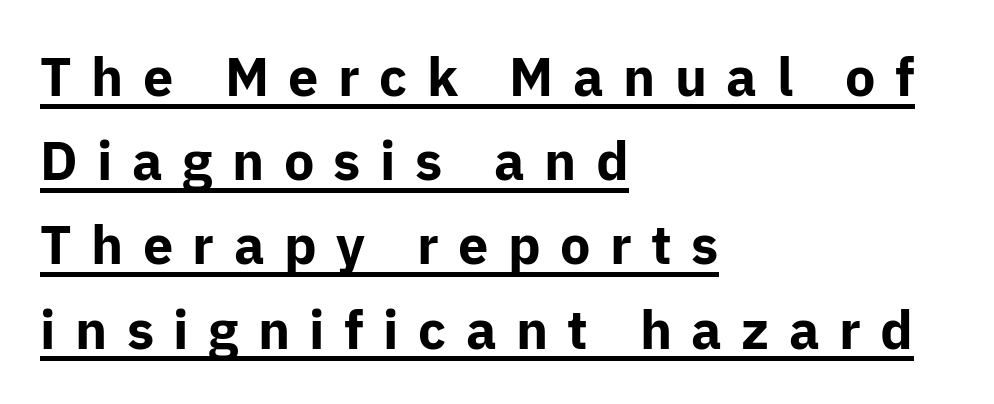
The image shows 54 px bold sans-serif type, upright; set left-aligned, normal line spacing (1.56x), unusually wide letter spacing (+0.36 em), underlined; low stroke contrast and a medium x-height.
